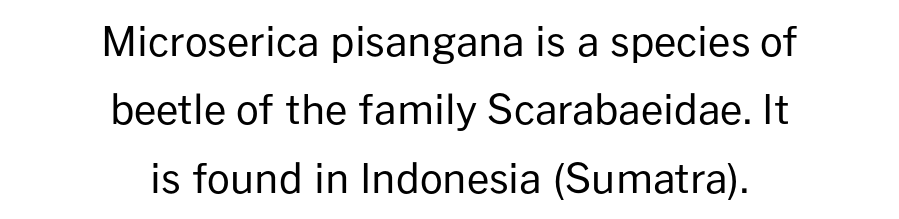
Q: Is the text bold? A: No.
Q: Is the text italic (slanted)? A: No, it is upright.
Q: Is the typeface a serif or a sans-serif typeface? A: Sans-serif.
Q: Is the text underlined? A: No.
Q: How is the paragraph aligned? A: Centered.
Q: Is the spacing between letters normal or unusually wide? A: Normal.
Q: Width (condensed, normal, or wide)? A: Normal.
Q: Stroke contrast? A: Low.
Q: x-height? A: Medium.
Q: Monospaced? A: No.
